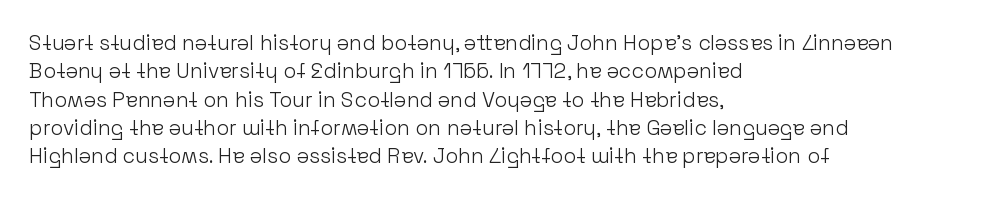
{"italic": "no", "bold": "no", "underline": "no", "align": "left", "line_spacing": "normal", "line_spacing_ratio": 1.35, "letter_spacing": "normal", "letter_spacing_em": 0.0, "glyph_px": 21}
